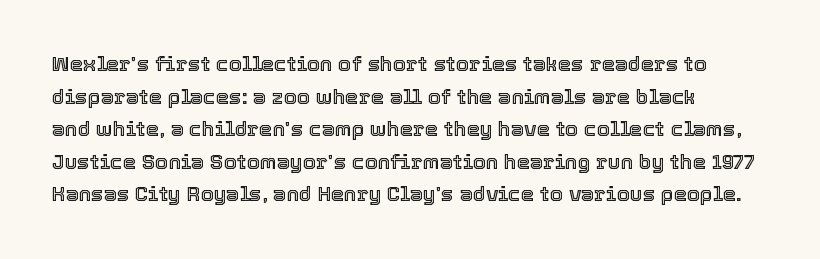
Only glyphs here, with clear space below each row. No extra tracking has been applied to these lines. Vertical spacing — default. Does the lettering tilt? It doesn't — this is upright.
